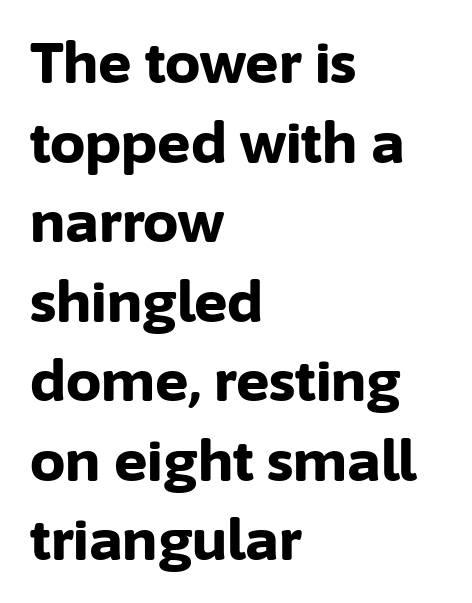
{"serif": "no", "italic": "no", "bold": "yes", "weight": "bold", "width": "normal", "stroke_contrast": "low", "x_height": "medium", "monospaced": "no", "underline": "no", "align": "left", "line_spacing": "normal", "line_spacing_ratio": 1.42, "letter_spacing": "normal", "letter_spacing_em": 0.0, "glyph_px": 56}
